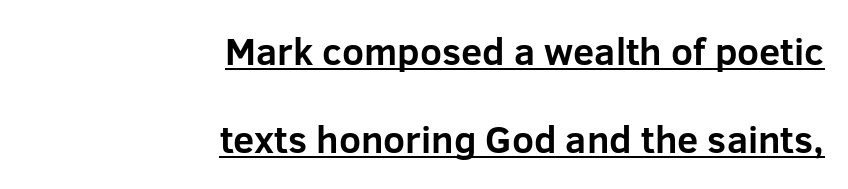
Q: Is the text bold? A: Yes.
Q: Is the text italic (slanted)? A: No, it is upright.
Q: Is the typeface a serif or a sans-serif typeface? A: Sans-serif.
Q: Is the text underlined? A: Yes.
Q: How is the paragraph aligned? A: Right-aligned.
Q: Is the spacing between letters normal or unusually wide? A: Normal.
Q: Is the spacing between lines tight, normal or loose? A: Loose.
Q: Width (condensed, normal, or wide)? A: Normal.
Q: Stroke contrast? A: Low.
Q: x-height? A: Medium.
Q: Monospaced? A: No.
